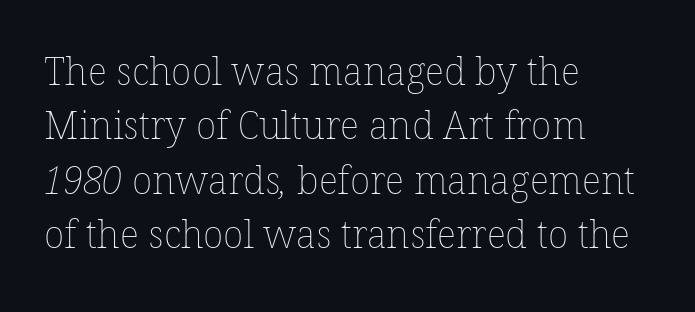
Q: Is the text bold? A: No.
Q: Is the text underlined? A: No.
Q: How is the paragraph aligned? A: Left-aligned.
Q: Is the spacing between letters normal or unusually wide? A: Normal.
Q: Is the spacing between lines tight, normal or loose? A: Normal.
Q: Width (condensed, normal, or wide)? A: Normal.
Q: Stroke contrast? A: Low.
Q: x-height? A: Medium.
Q: Monospaced? A: No.
